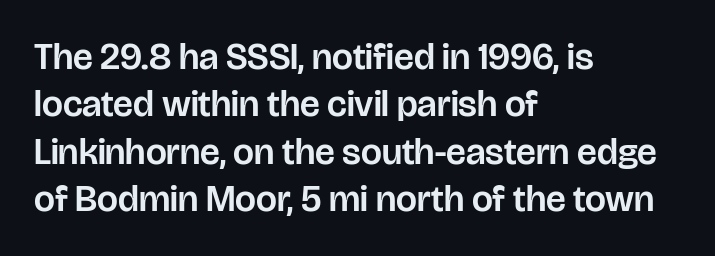
{"serif": "no", "italic": "no", "width": "normal", "stroke_contrast": "low", "x_height": "large", "monospaced": "no", "underline": "no", "align": "left", "line_spacing": "normal", "line_spacing_ratio": 1.28, "letter_spacing": "normal", "letter_spacing_em": 0.0, "glyph_px": 37}
